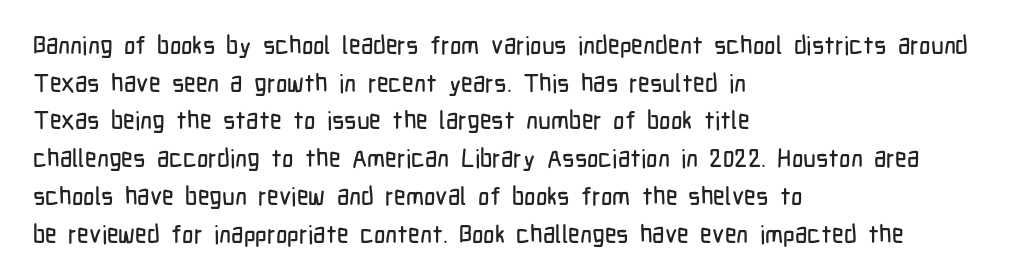
Descender tails drop into unmarked territory. If you drew a ruler down the left edge, every line would touch it. Nope, not italic — everything's standing straight. Successive baselines arrive at the customary interval. Tracking value appears to be zero — textbook default spacing.
